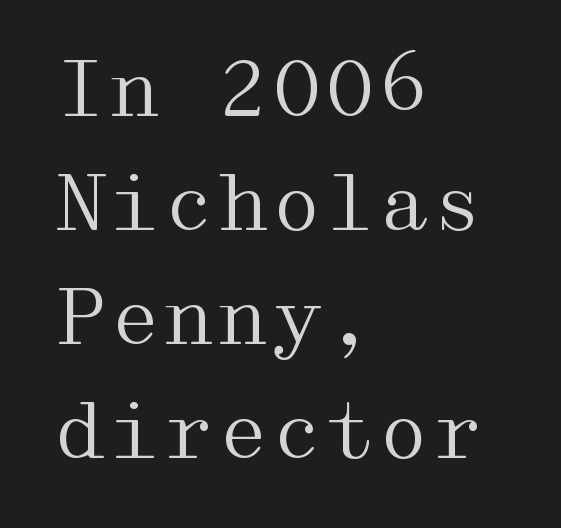
Q: Is the text bold? A: No.
Q: Is the text italic (slanted)? A: No, it is upright.
Q: Is the typeface a serif or a sans-serif typeface? A: Serif.
Q: Is the text underlined? A: No.
Q: How is the paragraph aligned? A: Left-aligned.
Q: Is the spacing between letters normal or unusually wide? A: Normal.
Q: Is the spacing between lines tight, normal or loose? A: Normal.
Q: Width (condensed, normal, or wide)? A: Wide.
Q: Stroke contrast? A: Medium.
Q: x-height? A: Medium.
